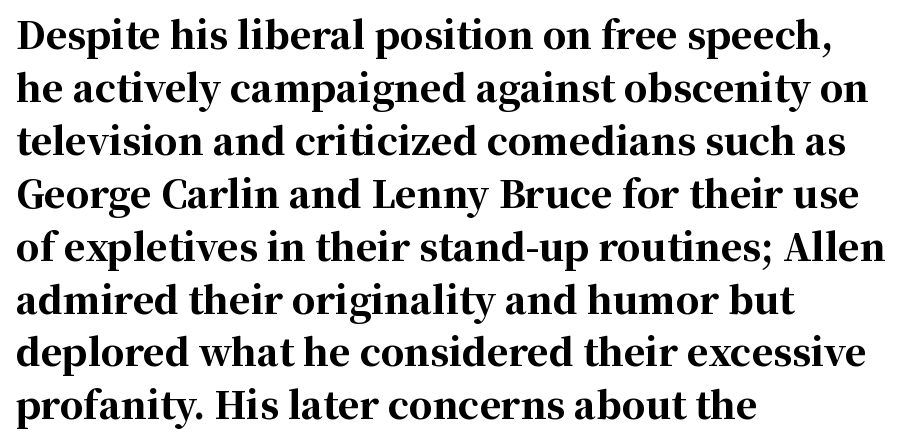
The image shows 37 px bold serif type, upright; set left-aligned, normal line spacing (1.43x), normal letter spacing, not underlined; high stroke contrast and a medium x-height.
